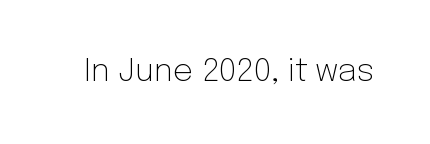
{"serif": "no", "italic": "no", "bold": "no", "weight": "light", "width": "normal", "stroke_contrast": "low", "x_height": "medium", "monospaced": "no", "underline": "no", "letter_spacing": "normal", "letter_spacing_em": 0.0, "glyph_px": 32}
